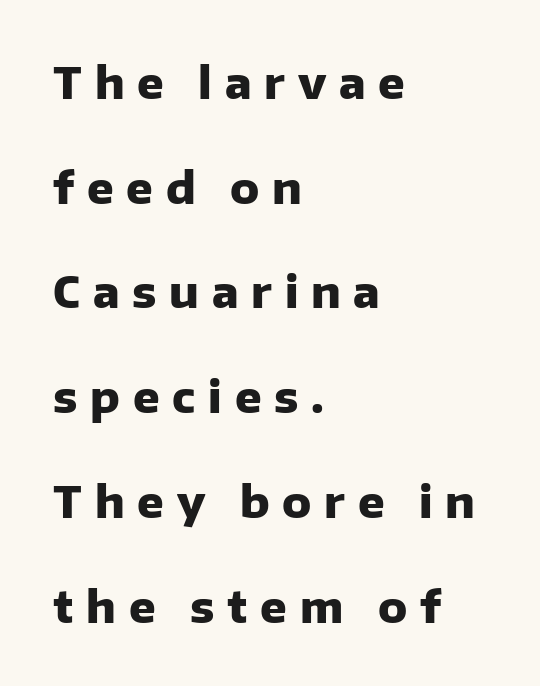
Q: Is the text bold? A: Yes.
Q: Is the text italic (slanted)? A: No, it is upright.
Q: Is the typeface a serif or a sans-serif typeface? A: Sans-serif.
Q: Is the text underlined? A: No.
Q: How is the paragraph aligned? A: Left-aligned.
Q: Is the spacing between letters normal or unusually wide? A: Unusually wide.
Q: Is the spacing between lines tight, normal or loose? A: Loose.
Q: Width (condensed, normal, or wide)? A: Normal.
Q: Stroke contrast? A: Low.
Q: x-height? A: Medium.
Q: Monospaced? A: No.
